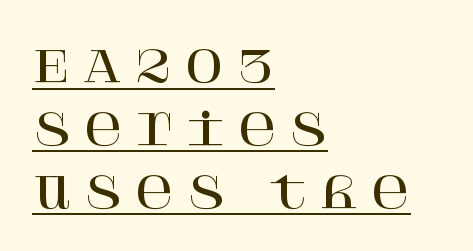
Q: Is the text italic (slanted)? A: No, it is upright.
Q: Is the typeface a serif or a sans-serif typeface? A: Serif.
Q: Is the text underlined? A: Yes.
Q: How is the paragraph aligned? A: Left-aligned.
Q: Is the spacing between letters normal or unusually wide? A: Unusually wide.
Q: Is the spacing between lines tight, normal or loose? A: Normal.
Q: Width (condensed, normal, or wide)? A: Normal.
Q: Stroke contrast? A: High.
Q: x-height? A: Large.
